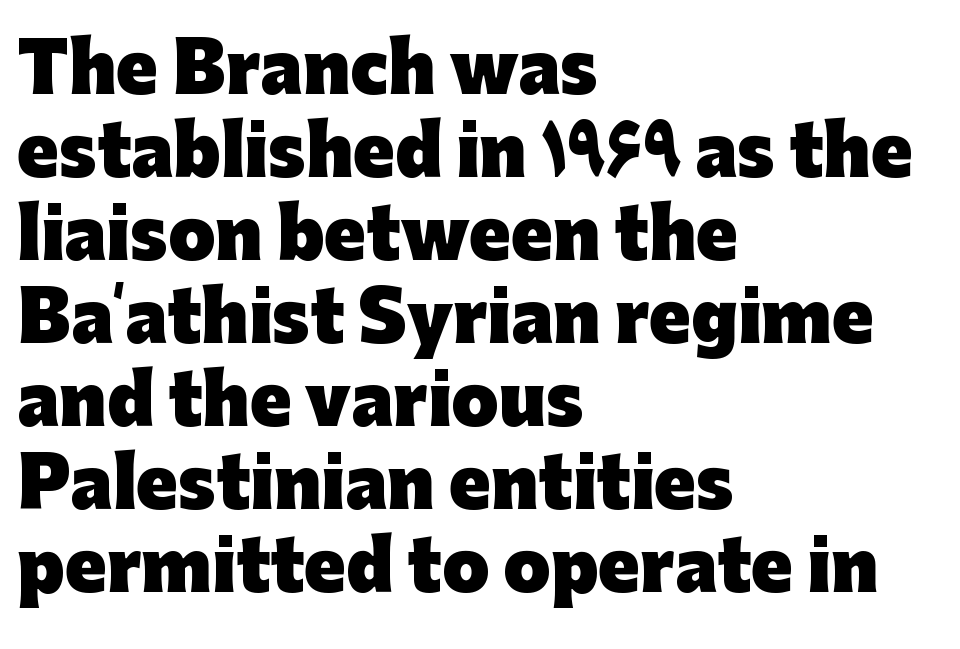
The image shows 68 px heavy sans-serif type, upright; set left-aligned, line spacing 1.22x, normal letter spacing, not underlined; low stroke contrast and a medium x-height.
